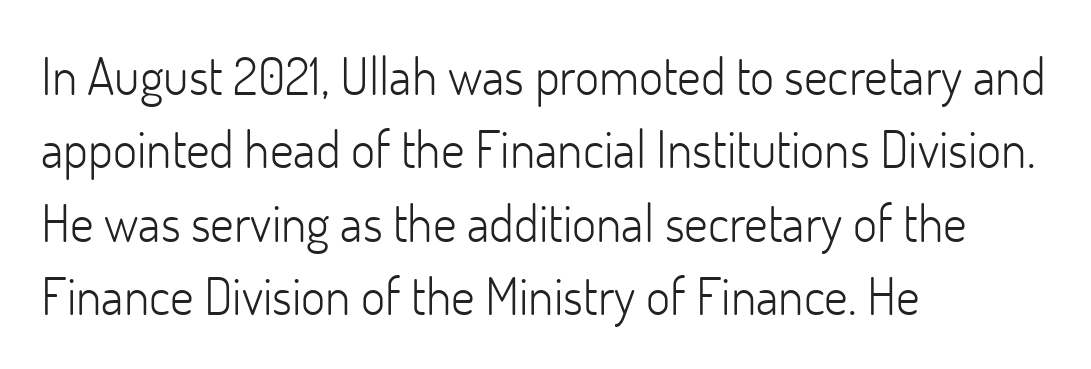
Short note: letters normally spaced. These lines are set flush left with a ragged right edge. Notice how descenders clear the ascenders below comfortably — that's standard leading. The letters advance in unequal steps, a hallmark of proportional type.
